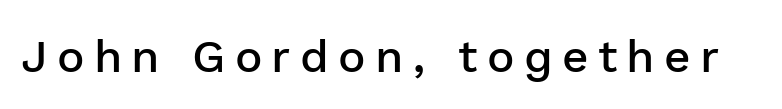
Q: Is the text bold? A: Semi-bold.
Q: Is the text italic (slanted)? A: No, it is upright.
Q: Is the typeface a serif or a sans-serif typeface? A: Sans-serif.
Q: Is the text underlined? A: No.
Q: Is the spacing between letters normal or unusually wide? A: Unusually wide.
Q: Width (condensed, normal, or wide)? A: Normal.
Q: Stroke contrast? A: Low.
Q: x-height? A: Medium.
Q: Monospaced? A: No.
